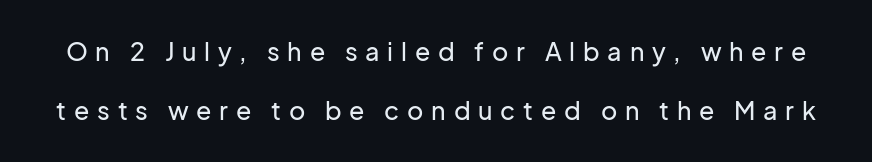
Q: Is the text italic (slanted)? A: No, it is upright.
Q: Is the text underlined? A: No.
Q: Is the spacing between letters normal or unusually wide? A: Unusually wide.
Q: Is the spacing between lines tight, normal or loose? A: Loose.
